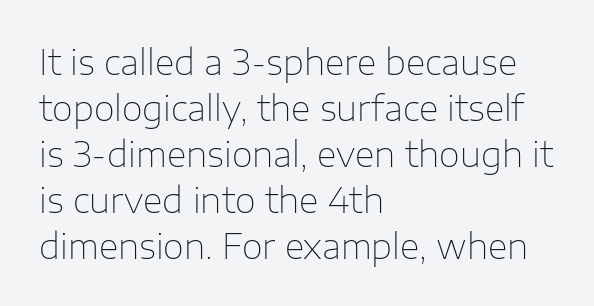
Q: Is the text bold? A: No.
Q: Is the text italic (slanted)? A: No, it is upright.
Q: Is the typeface a serif or a sans-serif typeface? A: Sans-serif.
Q: Is the text underlined? A: No.
Q: How is the paragraph aligned? A: Left-aligned.
Q: Is the spacing between letters normal or unusually wide? A: Normal.
Q: Is the spacing between lines tight, normal or loose? A: Normal.
Q: Width (condensed, normal, or wide)? A: Normal.
Q: Stroke contrast? A: Low.
Q: x-height? A: Medium.
Q: Monospaced? A: No.
